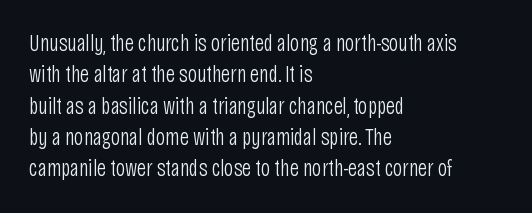
One glance says typical: line gaps are just what's usual. What stands out about the letter spacing? Nothing — it is the standard amount. This reads as an unemphasized weight, regular at the heaviest. The text block is weighted toward the left margin, trailing off unevenly rightward. Descender tails drop into unmarked territory. The specimen reads as upright at a glance.
